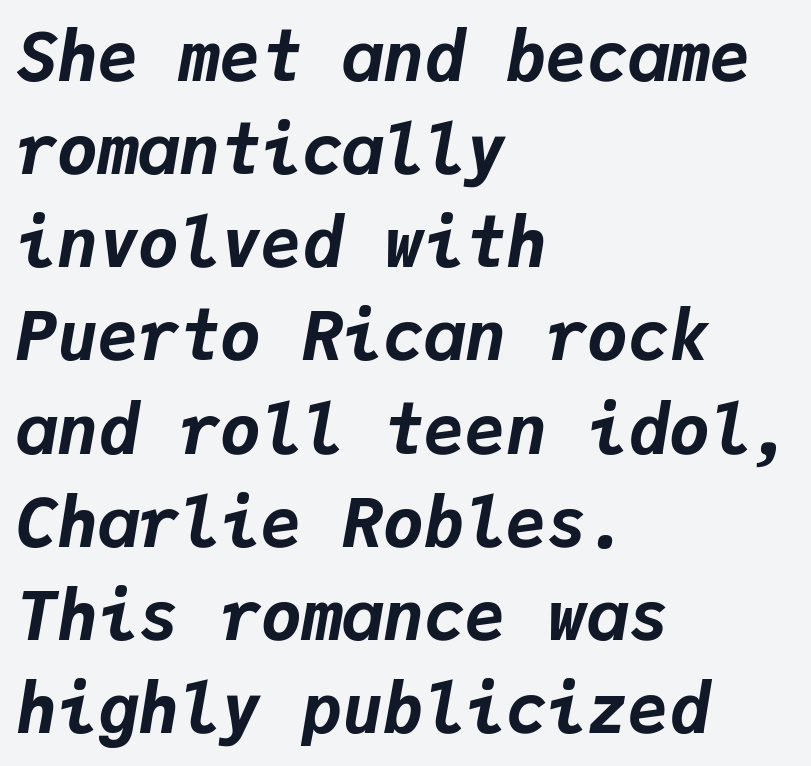
Q: Is the text bold? A: Yes.
Q: Is the text italic (slanted)? A: Yes, it leans right by about 9 degrees.
Q: Is the text underlined? A: No.
Q: How is the paragraph aligned? A: Left-aligned.
Q: Is the spacing between letters normal or unusually wide? A: Normal.
Q: Is the spacing between lines tight, normal or loose? A: Normal.
Q: Width (condensed, normal, or wide)? A: Normal.
Q: Stroke contrast? A: Low.
Q: x-height? A: Medium.
Q: Monospaced? A: Yes.
